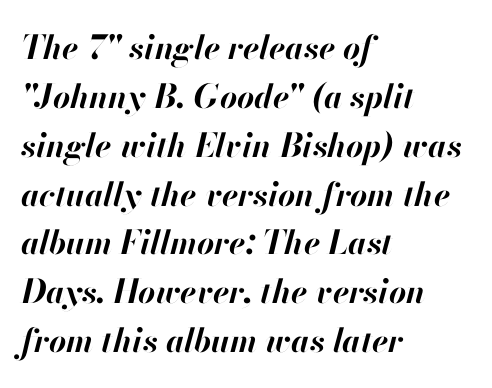
In CSS terms this would be text-align: left. The letters advance in unequal steps, a hallmark of proportional type. Bare-footed words on every line. Weight check: bold — yes, fully. Rendered with sloped, italic letterforms. Leading matches the norm, producing a regular column.
